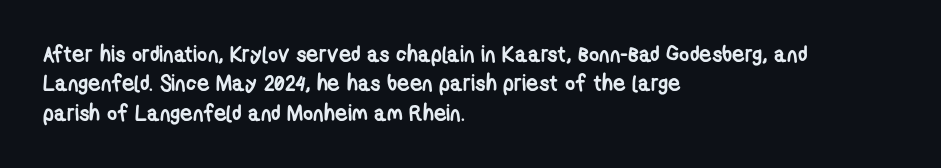
Regarding leading, the lines here are spaced in the standard way. One-word summary of the alignment: left. Honestly, the letter spacing is just normal — you wouldn't notice it. Clear beneath every line of the passage.
